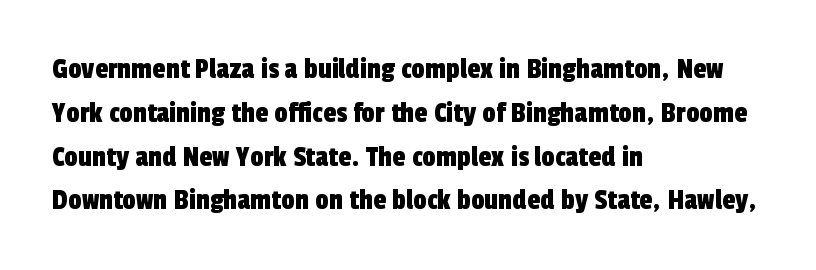
{"serif": "no", "width": "condensed", "x_height": "medium", "monospaced": "no", "underline": "no", "align": "left", "line_spacing": "normal", "line_spacing_ratio": 1.46, "letter_spacing": "normal", "letter_spacing_em": 0.0, "glyph_px": 30}
